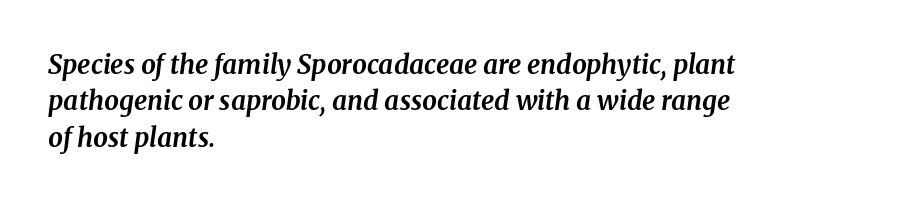
Q: Is the text bold? A: Yes.
Q: Is the text italic (slanted)? A: Yes, it leans right by about 8 degrees.
Q: Is the text underlined? A: No.
Q: How is the paragraph aligned? A: Left-aligned.
Q: Is the spacing between letters normal or unusually wide? A: Normal.
Q: Is the spacing between lines tight, normal or loose? A: Normal.
